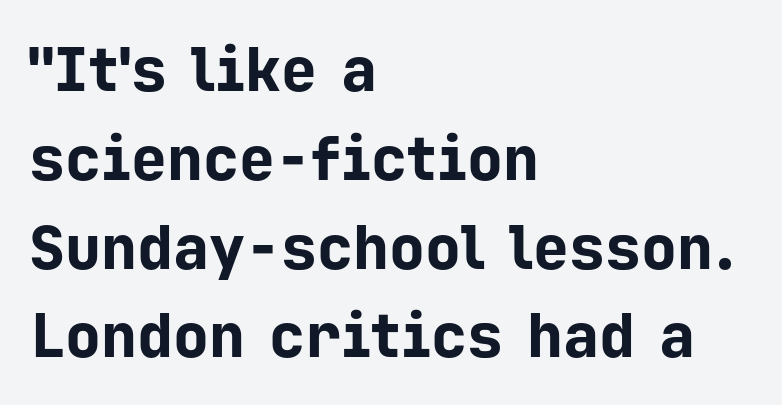
The image shows 60 px bold sans-serif type, upright, monospaced; set left-aligned, normal line spacing (1.48x), normal letter spacing, not underlined; low stroke contrast and a medium x-height.
